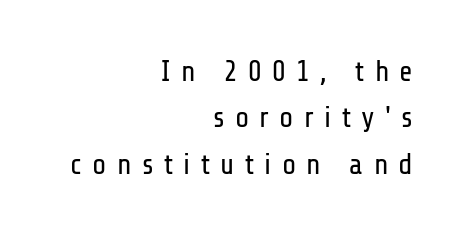
The face used here is proportionally spaced, like ordinary book or web type. Every row of glyphs terminates at an identical x-position on the right. The letters stand upright; this is a roman face. Is this a heavy cut? Hardly; it is regular or lighter. This is sans-serif lettering, the kind often seen on screens and signage. Display-style spreading of the glyphs; the letterfit is very open.
